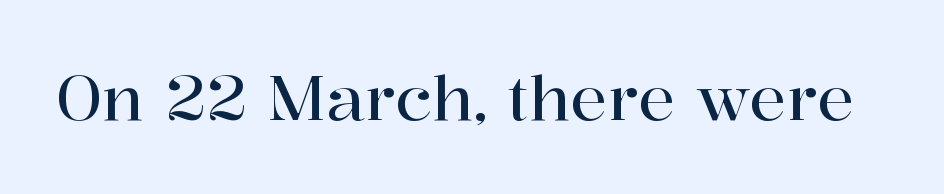
Q: Is the text italic (slanted)? A: No, it is upright.
Q: Is the typeface a serif or a sans-serif typeface? A: Serif.
Q: Is the text underlined? A: No.
Q: Is the spacing between letters normal or unusually wide? A: Normal.
Q: Width (condensed, normal, or wide)? A: Normal.
Q: Stroke contrast? A: High.
Q: x-height? A: Medium.
Q: Monospaced? A: No.
